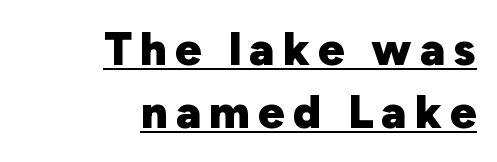
The image shows 46 px heavy sans-serif type, upright; set right-aligned, normal line spacing (1.37x), underlined; low stroke contrast and a medium x-height.
